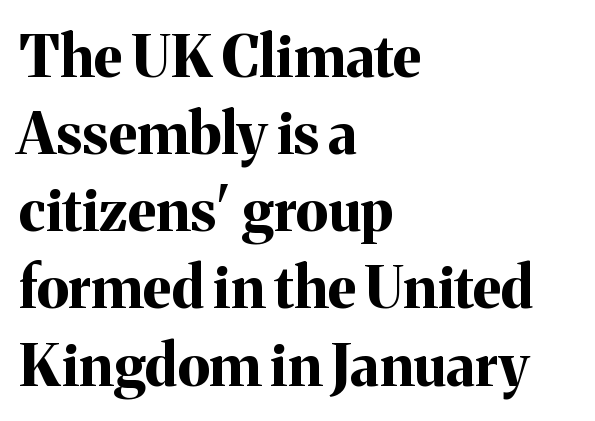
Q: Is the text bold? A: Yes.
Q: Is the text italic (slanted)? A: No, it is upright.
Q: Is the typeface a serif or a sans-serif typeface? A: Serif.
Q: Is the text underlined? A: No.
Q: How is the paragraph aligned? A: Left-aligned.
Q: Is the spacing between letters normal or unusually wide? A: Normal.
Q: Is the spacing between lines tight, normal or loose? A: Normal.
Q: Width (condensed, normal, or wide)? A: Normal.
Q: Stroke contrast? A: Medium.
Q: x-height? A: Medium.
Q: Monospaced? A: No.
